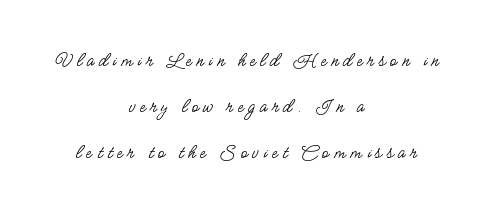
The image shows 21 px text type; set centered, loose line spacing (2.2x), unusually wide letter spacing (+0.22 em), not underlined.
